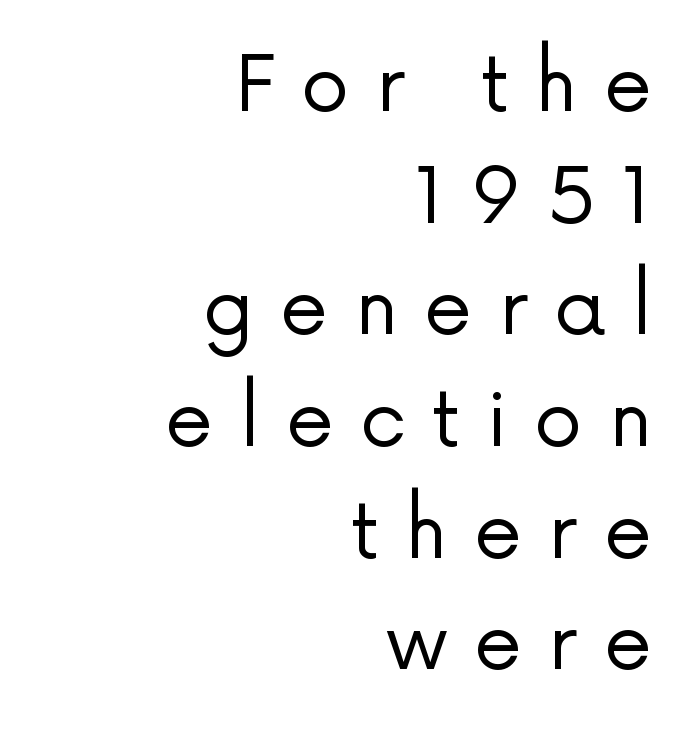
{"serif": "no", "italic": "no", "bold": "no", "weight": "regular", "width": "normal", "stroke_contrast": "low", "x_height": "medium", "monospaced": "no", "underline": "no", "align": "right", "line_spacing": "normal", "line_spacing_ratio": 1.45, "letter_spacing": "wide", "letter_spacing_em": 0.34, "glyph_px": 77}
